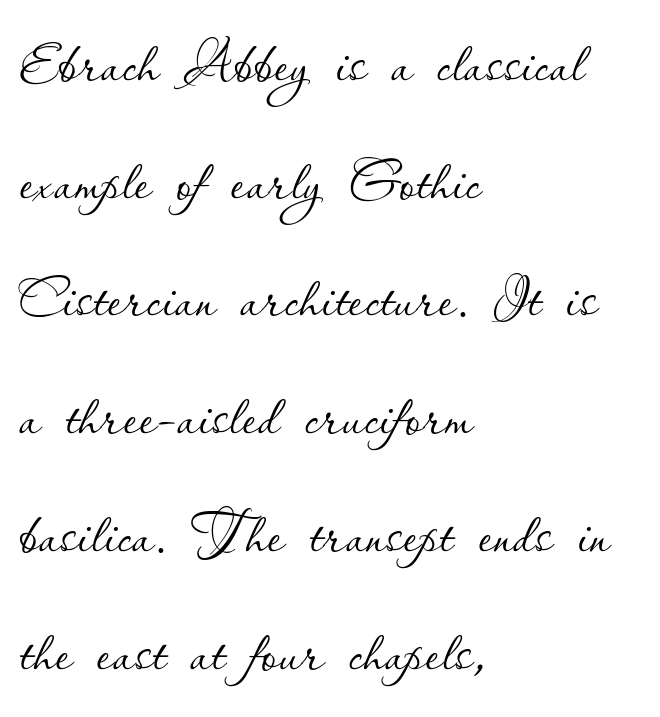
No extra tracking has been applied to these lines. Looks like regular typesetting: each glyph gets only the width it needs. Decoration check: the copy has no underline. Interline gaps are of average width in this sample.
